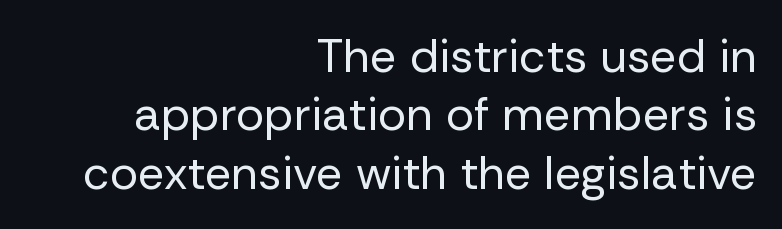
The rendering uses natural spacing where letterforms have individual widths. Only glyphs here, with clear space below each row. Think standard paragraph weight, or any step lighter than that. Every row of glyphs terminates at an identical x-position on the right. The typography opts for an upright posture over an oblique one.
